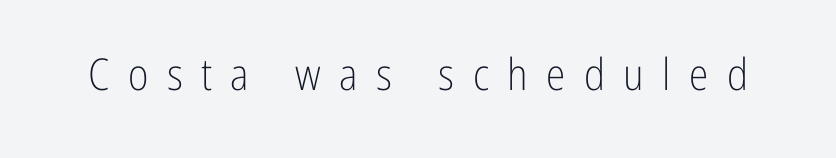
Q: Is the text bold? A: No.
Q: Is the text italic (slanted)? A: No, it is upright.
Q: Is the typeface a serif or a sans-serif typeface? A: Sans-serif.
Q: Is the text underlined? A: No.
Q: Is the spacing between letters normal or unusually wide? A: Unusually wide.
Q: Width (condensed, normal, or wide)? A: Condensed.
Q: Stroke contrast? A: Low.
Q: x-height? A: Medium.
Q: Monospaced? A: No.
